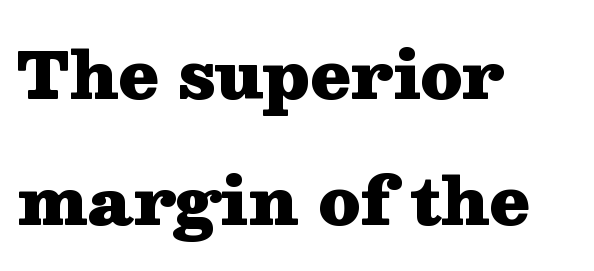
These lines are rendered in a variable-pitch font. Vertical strokes here are truly vertical. Between one letter and the next there's only the usual sliver of space. The lines are spread far apart with generous leading. Nobody drew a line under any word here. Heft: maximum for text — a bold.
